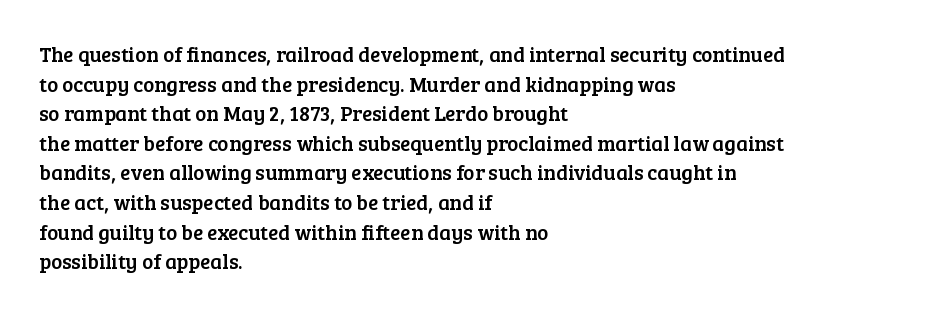
{"italic": "no", "underline": "no", "align": "left", "line_spacing": "normal", "line_spacing_ratio": 1.41, "letter_spacing": "normal", "letter_spacing_em": 0.0, "glyph_px": 21}
